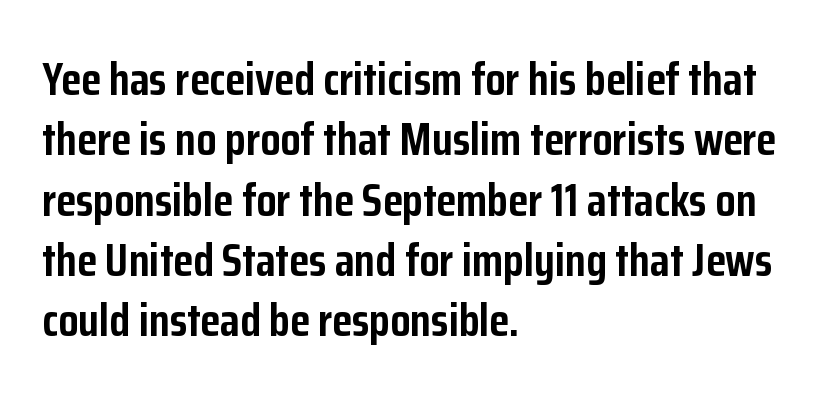
A bare baseline throughout the passage. Compared with a centered layout, this one pins lines to the left instead. Spacing between characters is what you'd get straight out of the box. The typeface chosen for these lines omits serifs.
